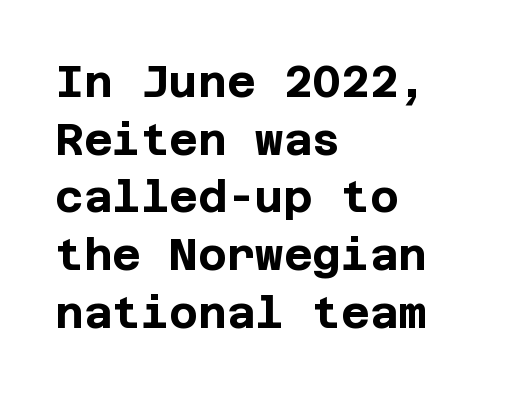
Q: Is the text bold? A: Yes.
Q: Is the text italic (slanted)? A: No, it is upright.
Q: Is the typeface a serif or a sans-serif typeface? A: Sans-serif.
Q: Is the text underlined? A: No.
Q: How is the paragraph aligned? A: Left-aligned.
Q: Is the spacing between letters normal or unusually wide? A: Normal.
Q: Is the spacing between lines tight, normal or loose? A: Normal.
Q: Width (condensed, normal, or wide)? A: Normal.
Q: Stroke contrast? A: Low.
Q: x-height? A: Large.
